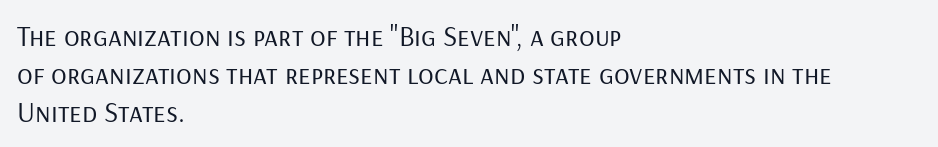
Q: Is the text bold? A: No.
Q: Is the text italic (slanted)? A: No, it is upright.
Q: Is the typeface a serif or a sans-serif typeface? A: Sans-serif.
Q: Is the text underlined? A: No.
Q: How is the paragraph aligned? A: Left-aligned.
Q: Is the spacing between letters normal or unusually wide? A: Normal.
Q: Is the spacing between lines tight, normal or loose? A: Normal.
Q: Width (condensed, normal, or wide)? A: Normal.
Q: Stroke contrast? A: Low.
Q: x-height? A: Medium.
Q: Monospaced? A: No.
